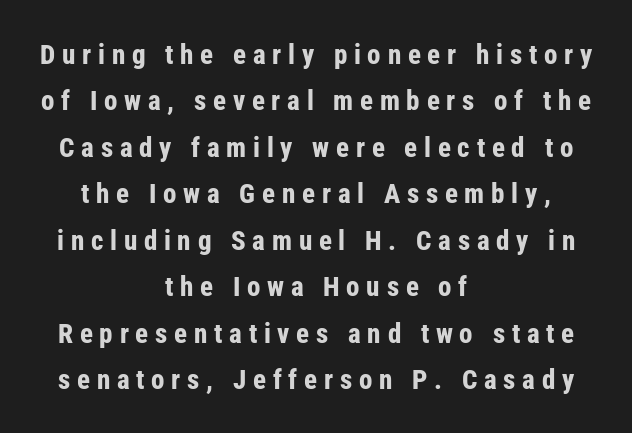
Quick note: not italic, upright. Is the type bold? Yes — the strokes are clearly thick and heavy. Glyph-to-glyph distance is far greater than everyday printed text. The string is rendered with underlining switched off. A student would call this center alignment; a typographer would say set centered.
